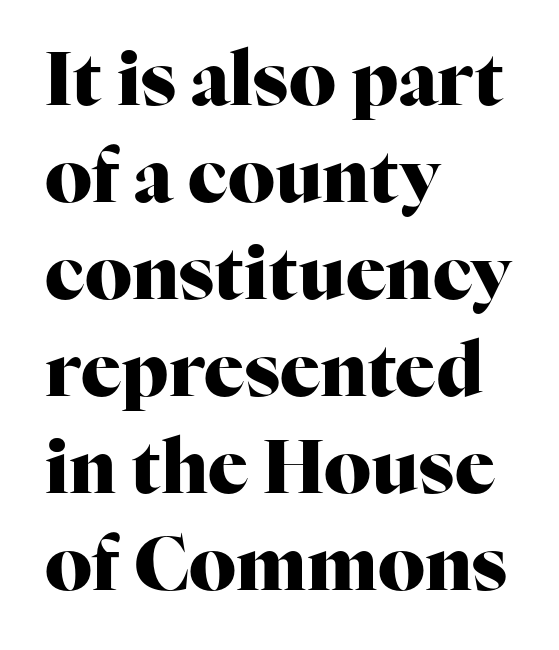
Q: Is the text bold? A: Yes.
Q: Is the text italic (slanted)? A: No, it is upright.
Q: Is the typeface a serif or a sans-serif typeface? A: Serif.
Q: Is the text underlined? A: No.
Q: How is the paragraph aligned? A: Left-aligned.
Q: Is the spacing between letters normal or unusually wide? A: Normal.
Q: Is the spacing between lines tight, normal or loose? A: Normal.
Q: Width (condensed, normal, or wide)? A: Normal.
Q: Stroke contrast? A: High.
Q: x-height? A: Medium.
Q: Monospaced? A: No.
